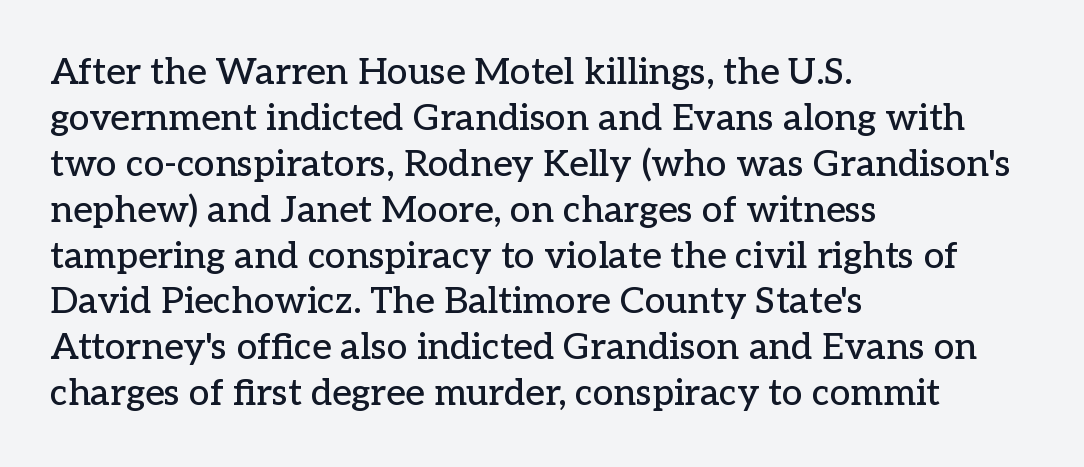
The image shows 37 px serif type, upright; set left-aligned, line spacing 1.24x, normal letter spacing, not underlined; low stroke contrast and a medium x-height.
